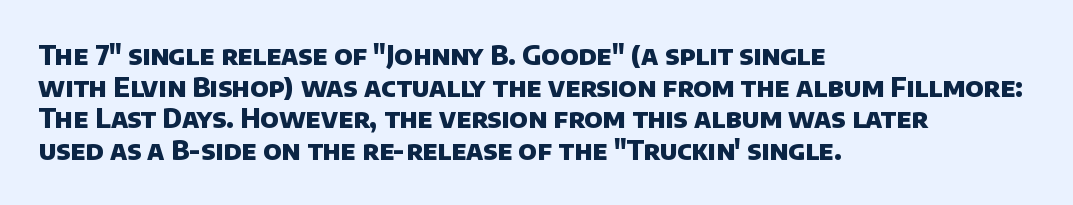
{"bold": "yes", "underline": "no", "align": "left", "line_spacing_ratio": 1.22, "letter_spacing": "normal", "letter_spacing_em": 0.0, "glyph_px": 26}
